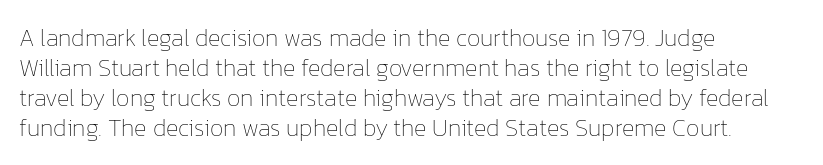
{"italic": "no", "bold": "no", "underline": "no", "align": "left", "line_spacing": "normal", "line_spacing_ratio": 1.25, "letter_spacing": "normal", "letter_spacing_em": 0.0, "glyph_px": 24}
